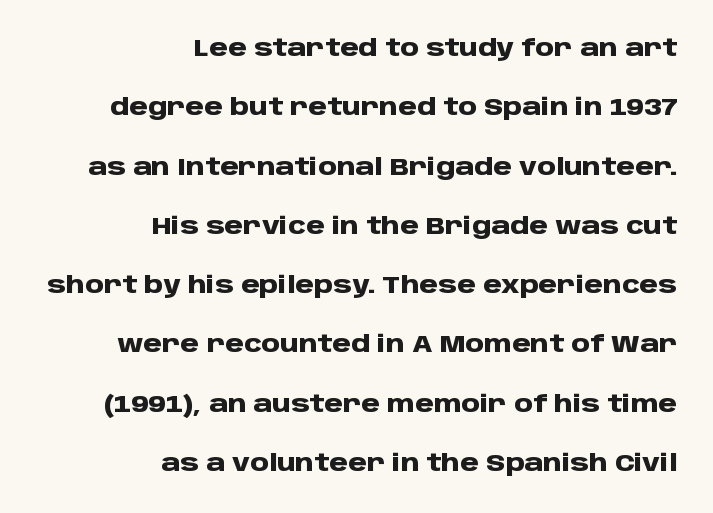
The image shows 24 px bold type, upright; set right-aligned, loose line spacing (2.47x), normal letter spacing, not underlined.
